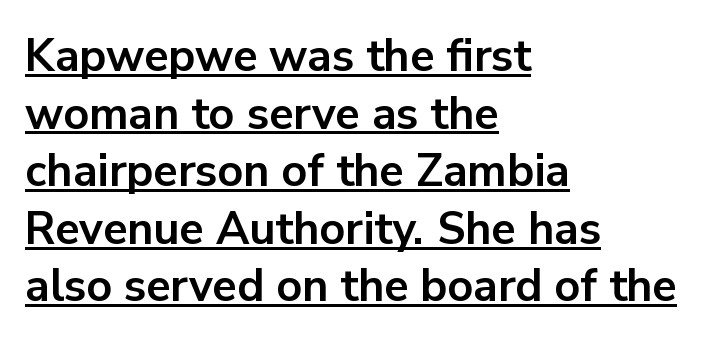
These lines keep a tight, regular rhythm from letter to letter. The rows are spaced the way most documents space them. Each line of the rendering has a horizontal stroke beneath the glyphs. A student would call this left alignment; a typographer would say flush left, rag right. The letters advance in unequal steps, a hallmark of proportional type.
